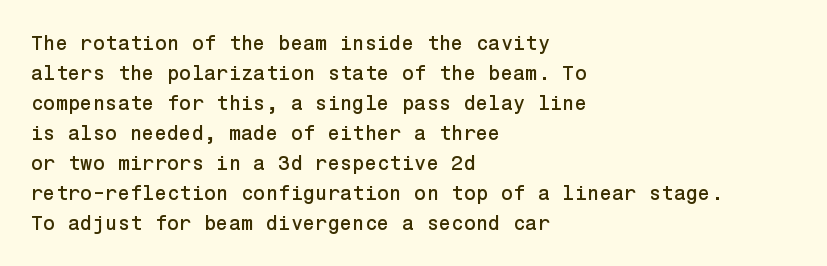
The passage shown has conventional tracking throughout. Is there much room between lines? A standard amount, neither cramped nor airy. This is the regular roman posture of the typeface. Plain, unruled lines of type. Typeset ragged right — the left edge is the straight one.
